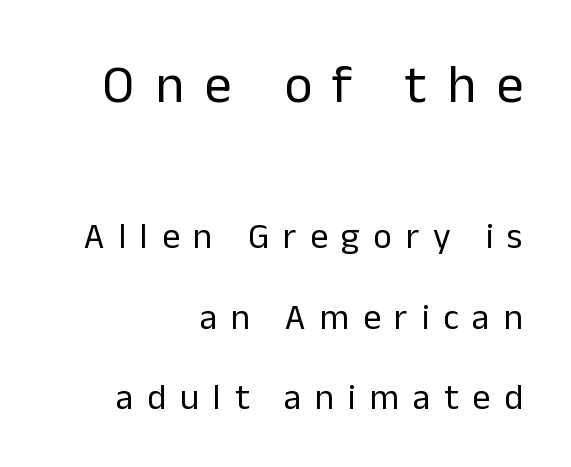
{"serif": "no", "italic": "no", "bold": "no", "weight": "regular", "width": "normal", "stroke_contrast": "low", "x_height": "medium", "monospaced": "no", "underline": "no", "align": "right", "line_spacing": "loose", "line_spacing_ratio": 2.24, "letter_spacing": "wide", "letter_spacing_em": 0.38, "larger_block": "first", "size_ratio": 1.5, "glyph_px": 54}
